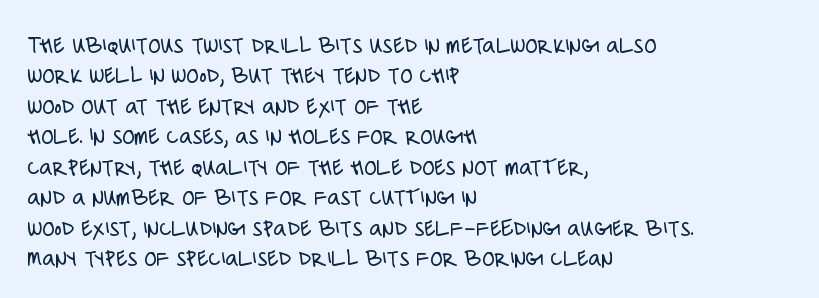
Q: Is the text bold? A: No.
Q: Is the text italic (slanted)? A: No, it is upright.
Q: Is the text underlined? A: No.
Q: How is the paragraph aligned? A: Left-aligned.
Q: Is the spacing between letters normal or unusually wide? A: Normal.
